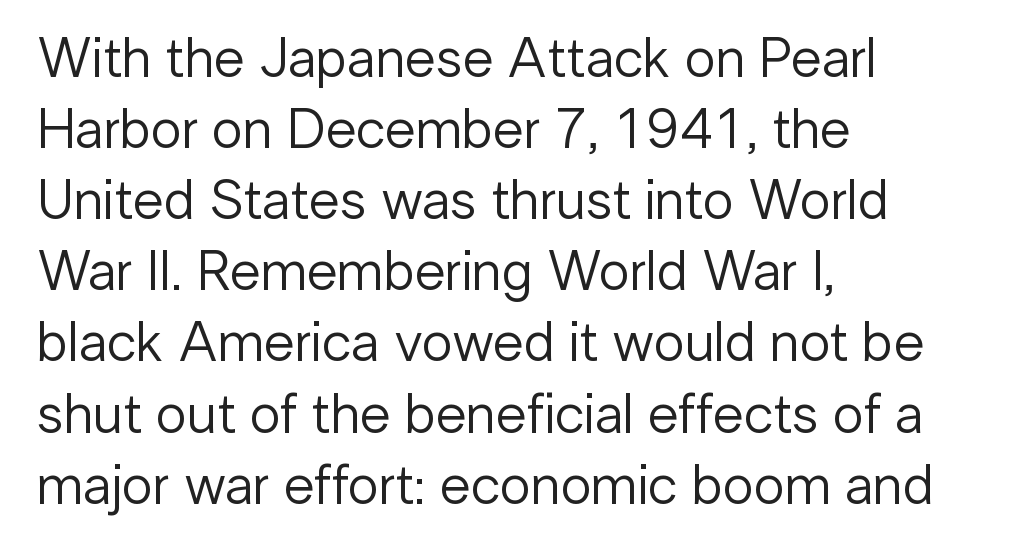
There is no visible air inserted between adjacent glyphs. Each letter keeps its own natural width here, so spacing adapts to shape. Summary of weight: not heavy and not bold. The space directly below the letters is spotless. Designer's note — italics off, roman on.
